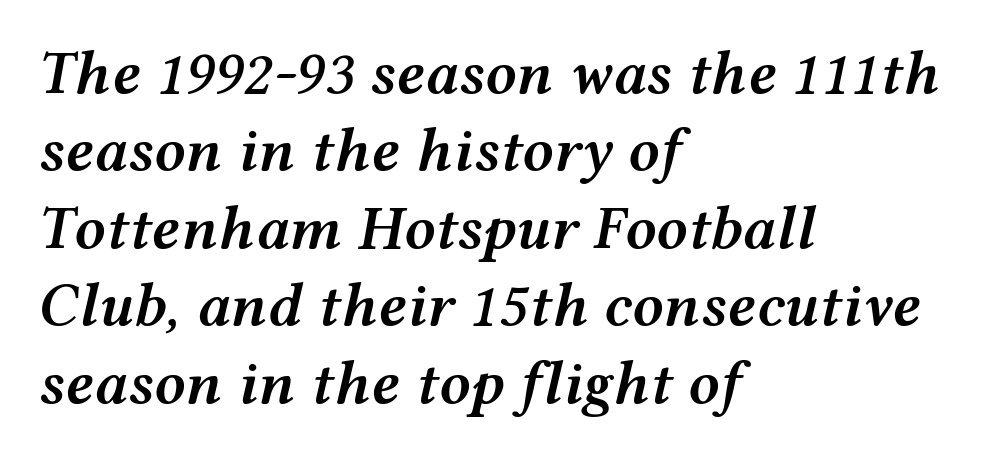
The image shows 62 px semibold, wide type, italic (leaning right); set left-aligned, normal line spacing (1.25x), normal letter spacing, not underlined; medium stroke contrast and a medium x-height.
